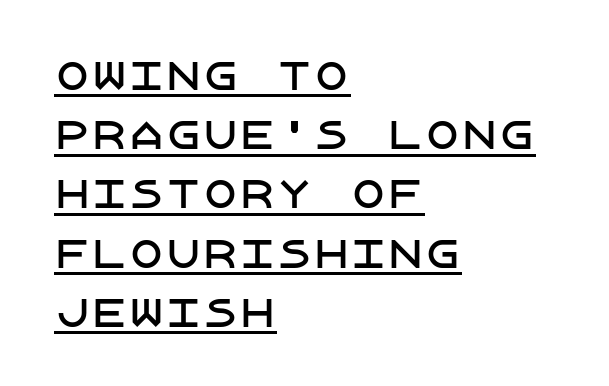
The image shows 37 px sans-serif type, upright; set left-aligned, normal line spacing (1.6x), normal letter spacing, underlined; low stroke contrast and a large x-height.
